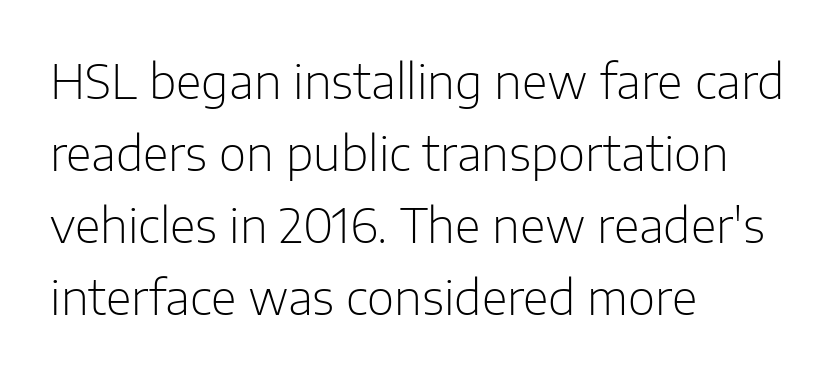
Q: Is the text bold? A: No.
Q: Is the text italic (slanted)? A: No, it is upright.
Q: Is the typeface a serif or a sans-serif typeface? A: Sans-serif.
Q: Is the text underlined? A: No.
Q: How is the paragraph aligned? A: Left-aligned.
Q: Is the spacing between letters normal or unusually wide? A: Normal.
Q: Is the spacing between lines tight, normal or loose? A: Normal.
Q: Width (condensed, normal, or wide)? A: Normal.
Q: Stroke contrast? A: Low.
Q: x-height? A: Medium.
Q: Monospaced? A: No.
